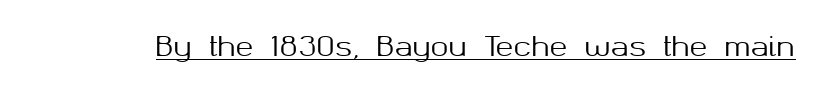
The image shows 27 px text type, upright; set normal letter spacing, underlined.
